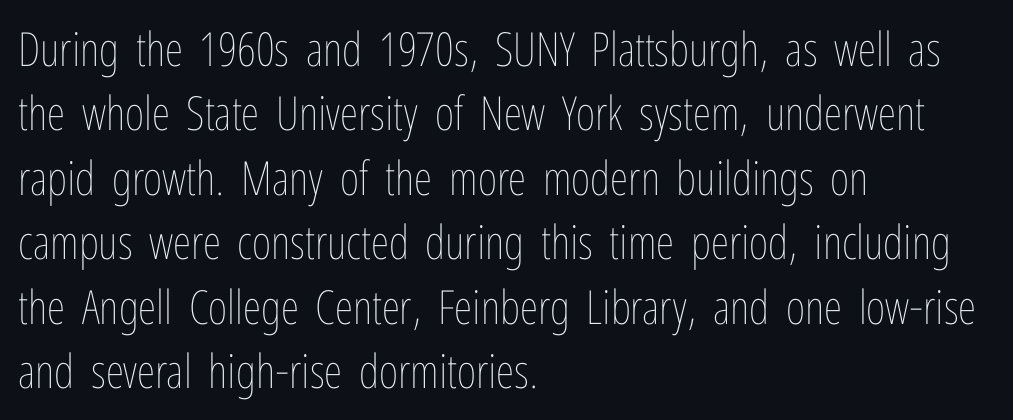
The image shows 47 px thin, condensed type, upright; set left-aligned, normal line spacing (1.37x), normal letter spacing, not underlined; low stroke contrast and a medium x-height.
